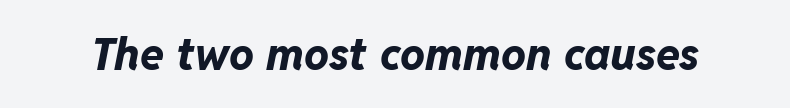
The image shows 44 px bold type, italic (leaning right); set normal letter spacing, not underlined; low stroke contrast and a medium x-height.
